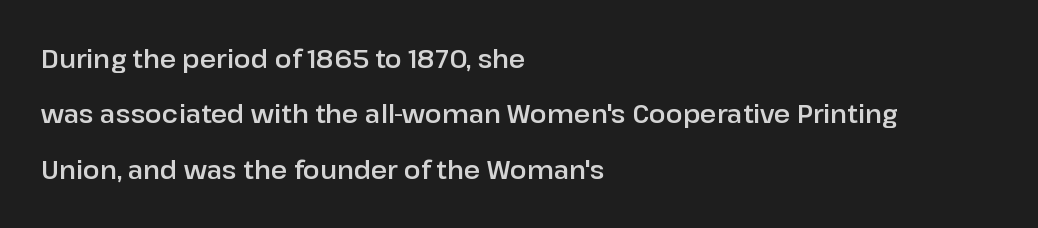
{"italic": "no", "underline": "no", "align": "left", "line_spacing": "loose", "line_spacing_ratio": 2.22, "letter_spacing": "normal", "letter_spacing_em": 0.0, "glyph_px": 25}
